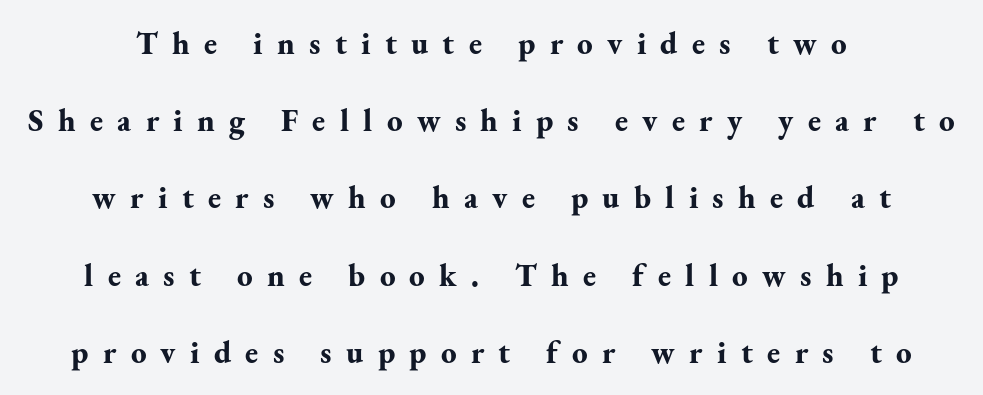
Each letter keeps its own natural width here, so spacing adapts to shape. The typography opts for an upright posture over an oblique one. To sum up the face: it has serifs. Lines of text with bare space underneath. Does the weight exceed regular? Yes, all the way to bold. This sample uses expanded letter spacing, leaving extra air between glyphs.
